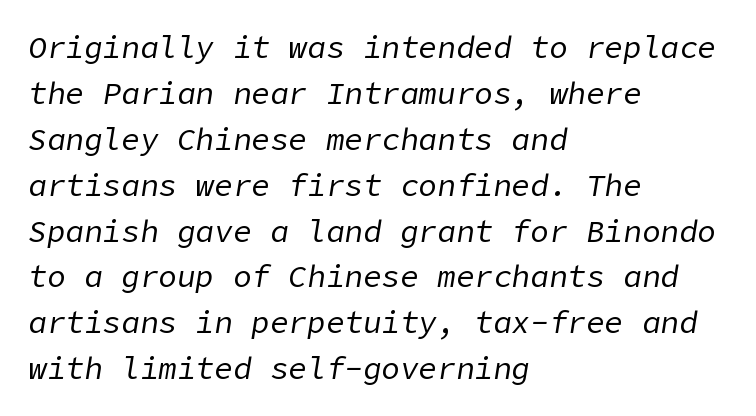
The image shows 31 px regular-weight type, italic (leaning right); set left-aligned, normal line spacing (1.48x), normal letter spacing, not underlined; low stroke contrast and a medium x-height.
